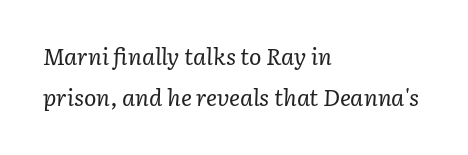
Q: Is the text bold? A: No.
Q: Is the text italic (slanted)? A: Yes, it leans right by about 3 degrees.
Q: Is the text underlined? A: No.
Q: How is the paragraph aligned? A: Left-aligned.
Q: Is the spacing between letters normal or unusually wide? A: Normal.
